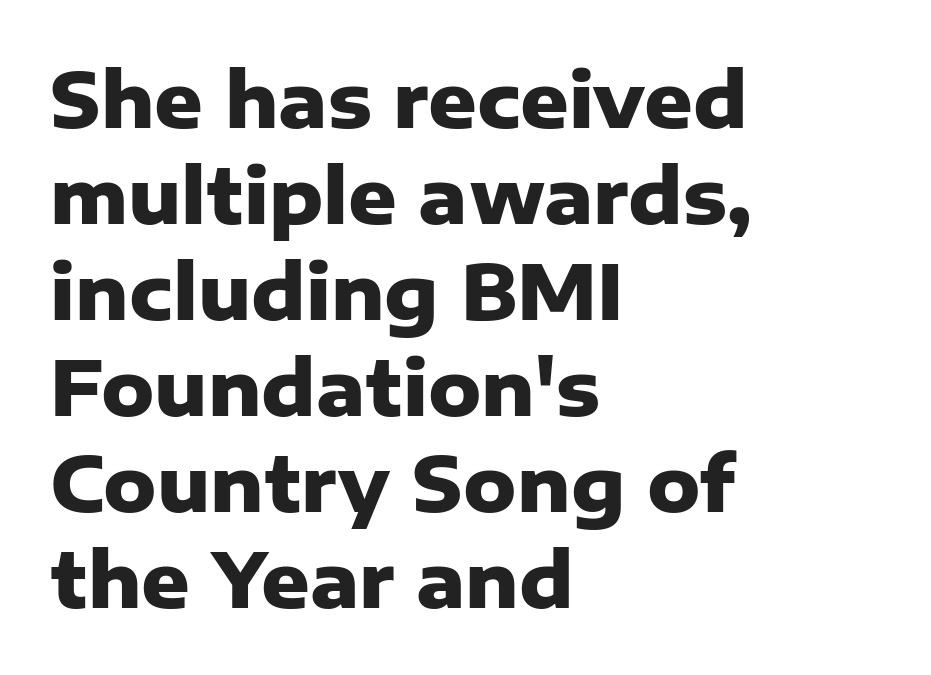
The image shows 75 px heavy sans-serif type, upright; set left-aligned, normal line spacing (1.28x), normal letter spacing, not underlined; low stroke contrast and a medium x-height.
